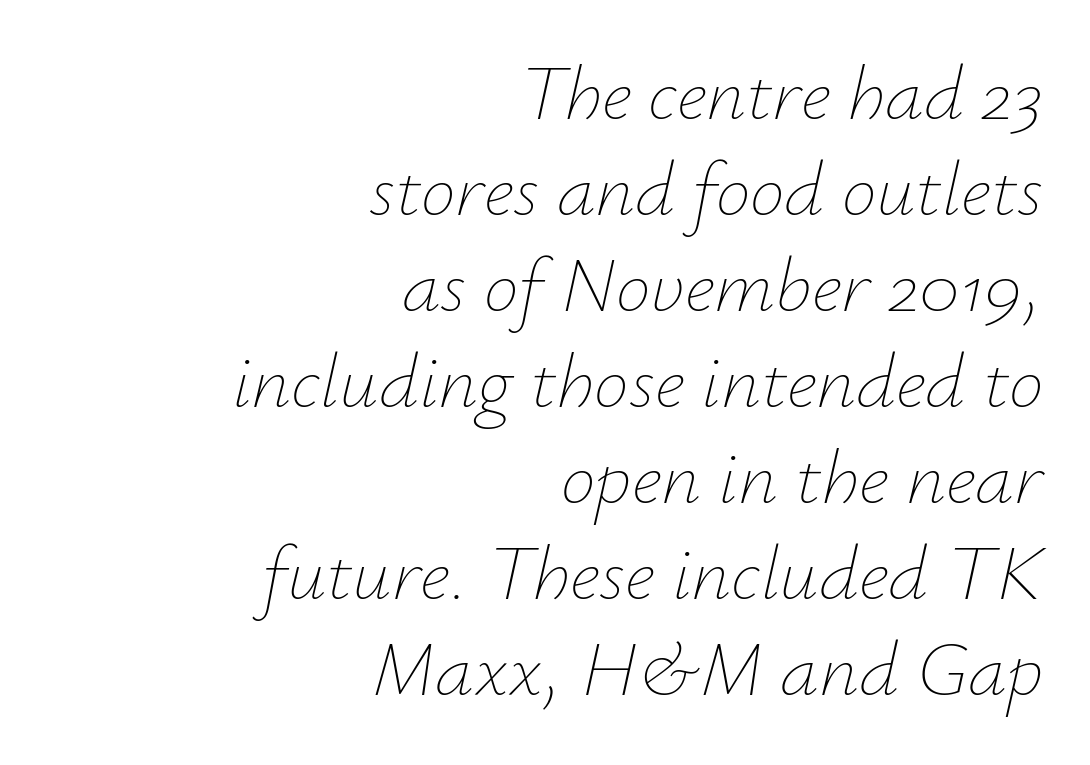
Compared with typical body copy, the letter spacing here is the same. There's an unmistakable incline to the writing here. The rendering uses natural spacing where letterforms have individual widths. Is the stroke heavy? The answer is a plain regular-or-lighter. A flush-right, rag-left setting is used for this passage. Underline: absent.
